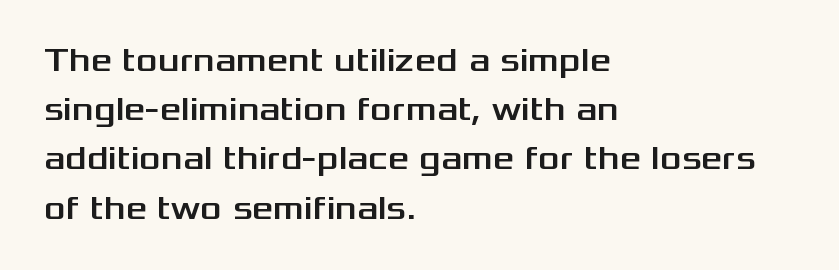
{"serif": "no", "italic": "no", "width": "wide", "stroke_contrast": "medium", "x_height": "medium", "monospaced": "no", "underline": "no", "align": "left", "line_spacing": "normal", "line_spacing_ratio": 1.49, "letter_spacing": "normal", "letter_spacing_em": 0.0, "glyph_px": 33}
